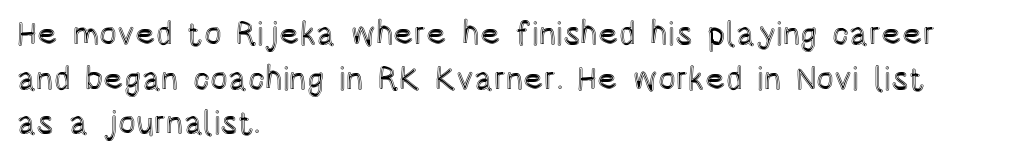
Q: Is the text italic (slanted)? A: No, it is upright.
Q: Is the text underlined? A: No.
Q: How is the paragraph aligned? A: Left-aligned.
Q: Is the spacing between letters normal or unusually wide? A: Normal.
Q: Is the spacing between lines tight, normal or loose? A: Normal.
Q: Width (condensed, normal, or wide)? A: Condensed.
Q: x-height? A: Large.
Q: Monospaced? A: No.
